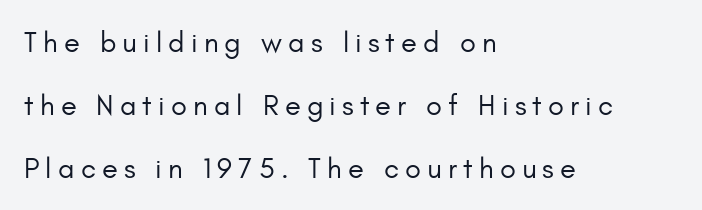
The typography opts for an upright posture over an oblique one. Compared with a typical body face, this is equally light or lighter still. Here the glyphs are tracked loosely, breaking word shapes into spaced letters. The glyphs in this specimen are sans serif.
